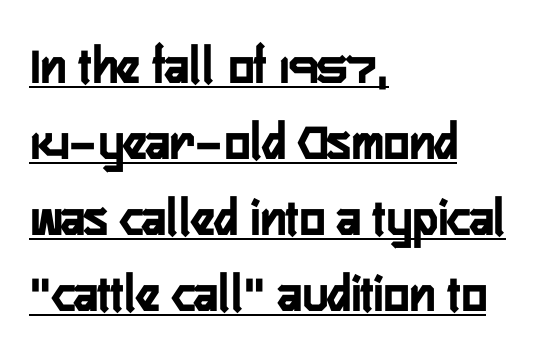
Regarding serifs, this sample does without them. On the weight axis this lands at bold, roughly 700. Quick note: not italic, upright. Rows of type keep a routine distance in the vertical direction.
